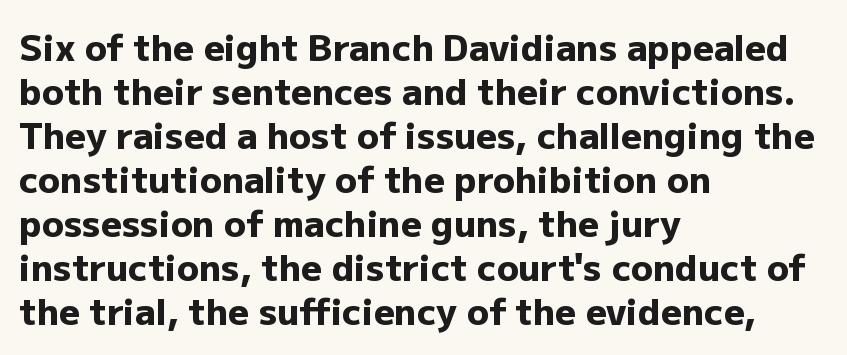
Q: Is the text bold? A: Yes.
Q: Is the text italic (slanted)? A: No, it is upright.
Q: Is the typeface a serif or a sans-serif typeface? A: Sans-serif.
Q: Is the text underlined? A: No.
Q: How is the paragraph aligned? A: Left-aligned.
Q: Is the spacing between letters normal or unusually wide? A: Normal.
Q: Width (condensed, normal, or wide)? A: Normal.
Q: Stroke contrast? A: Low.
Q: x-height? A: Medium.
Q: Monospaced? A: No.
